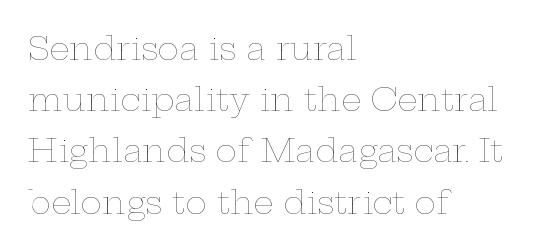
{"italic": "no", "bold": "no", "weight": "thin", "width": "wide", "stroke_contrast": "low", "x_height": "medium", "monospaced": "no", "underline": "no", "align": "left", "line_spacing": "normal", "line_spacing_ratio": 1.6, "letter_spacing": "normal", "letter_spacing_em": 0.0, "glyph_px": 32}
